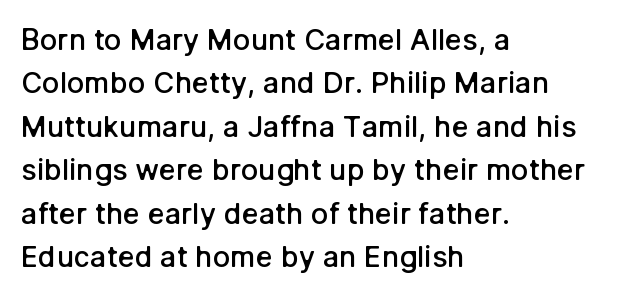
{"serif": "no", "italic": "no", "bold": "semi", "weight": "semibold", "width": "normal", "stroke_contrast": "low", "x_height": "medium", "monospaced": "no", "underline": "no", "align": "left", "line_spacing": "normal", "line_spacing_ratio": 1.5, "letter_spacing": "normal", "letter_spacing_em": 0.0, "glyph_px": 29}
